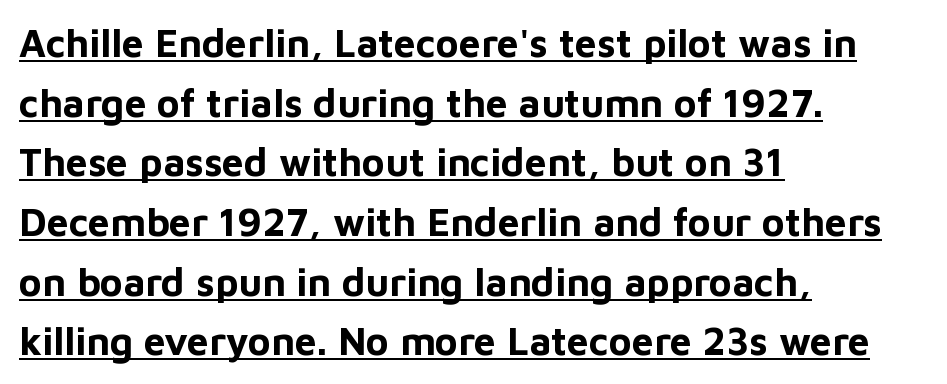
{"serif": "no", "italic": "no", "bold": "yes", "weight": "bold", "width": "normal", "stroke_contrast": "low", "x_height": "medium", "monospaced": "no", "underline": "yes", "align": "left", "line_spacing": "normal", "line_spacing_ratio": 1.53, "letter_spacing": "normal", "letter_spacing_em": 0.0, "glyph_px": 39}
